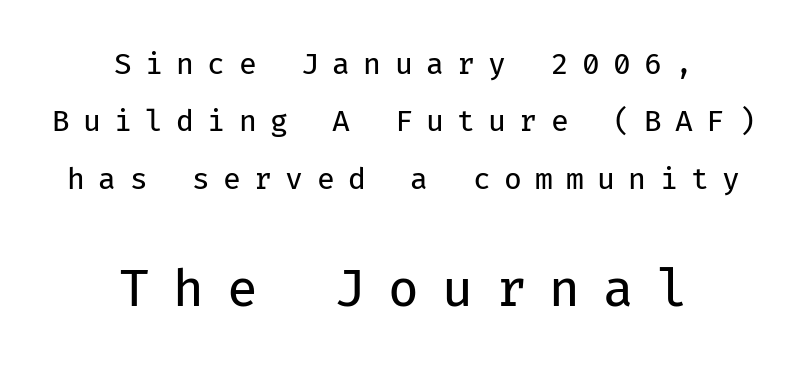
The image shows 50 px regular-weight sans-serif type, upright, monospaced; set centered, loose line spacing (1.98x), unusually wide letter spacing (+0.46 em), not underlined; the second (bottom) block is 1.72x larger; low stroke contrast and a medium x-height.
